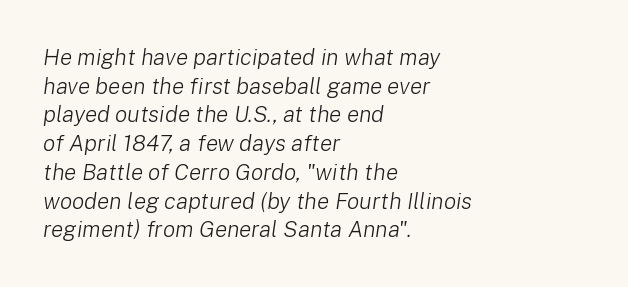
The image shows 23 px text type, italic (leaning right); set left-aligned, normal line spacing (1.25x), normal letter spacing, not underlined.
